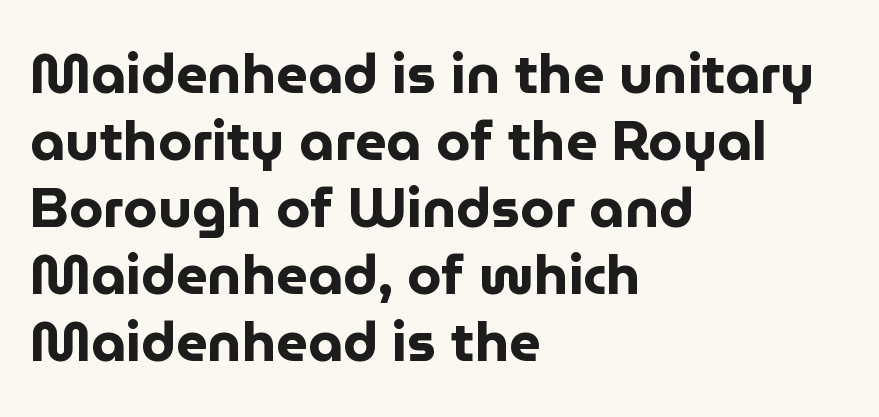
Q: Is the text bold? A: Yes.
Q: Is the text italic (slanted)? A: No, it is upright.
Q: Is the typeface a serif or a sans-serif typeface? A: Sans-serif.
Q: Is the text underlined? A: No.
Q: How is the paragraph aligned? A: Left-aligned.
Q: Is the spacing between letters normal or unusually wide? A: Normal.
Q: Width (condensed, normal, or wide)? A: Normal.
Q: Stroke contrast? A: Low.
Q: x-height? A: Medium.
Q: Monospaced? A: No.
